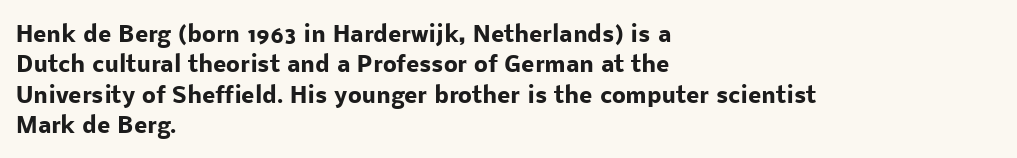
The paragraph shown leans on its left margin. The glyphs have the mass of a bold cut. How are the letters spaced? Ordinarily, with no added tracking. This sample uses an upright cut, with every glyph sitting square on the baseline.
